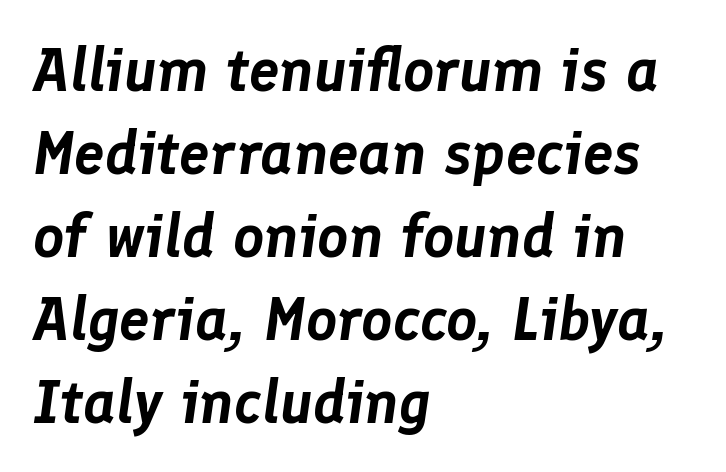
Vertically, the passage feels balanced, rows spaced as you'd expect. This sample uses plain, unmodified letter spacing. In terms of posture, this sample is oblique. Check the space under the baseline: it is left empty.
